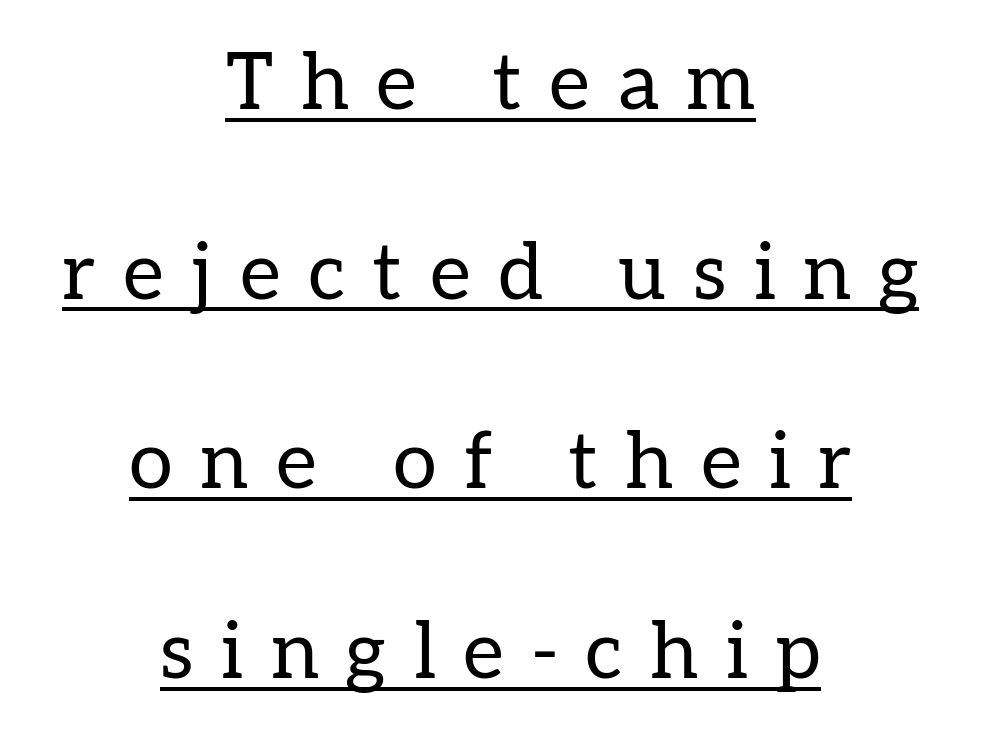
{"serif": "yes", "italic": "no", "bold": "no", "weight": "regular", "width": "normal", "stroke_contrast": "low", "x_height": "medium", "monospaced": "no", "underline": "yes", "align": "center", "line_spacing": "loose", "line_spacing_ratio": 2.4, "letter_spacing": "wide", "letter_spacing_em": 0.35, "glyph_px": 79}
